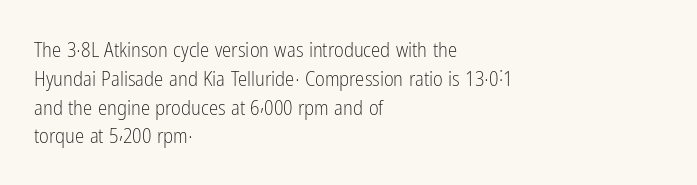
{"italic": "no", "bold": "no", "underline": "no", "align": "left", "line_spacing": "normal", "line_spacing_ratio": 1.37, "letter_spacing": "normal", "letter_spacing_em": 0.0, "glyph_px": 21}
